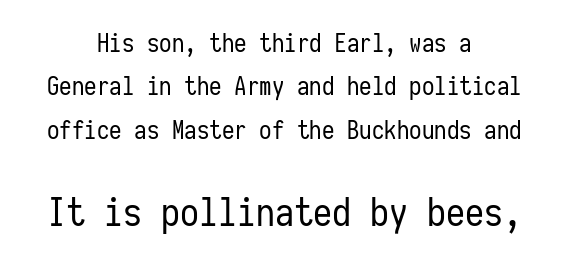
The typography opts for an upright posture over an oblique one. Monospaced: the letters line up in strict vertical columns. The characters display no serif detailing; their extremities are plain. Observe the ordinary spacing: letters are neighbours, not strangers. Visually, the bottom section dominates because its glyphs are scaled up.
